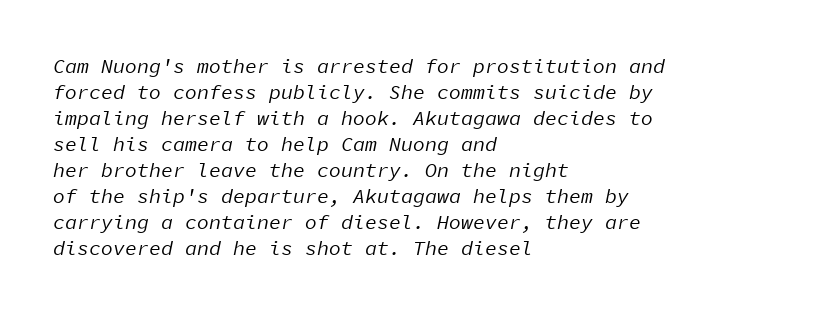
Regarding leading, the lines here are spaced in the standard way. Here the glyphs are tracked normally, forming tight word shapes. Alignment: flush left. Does the lettering tilt? It does — this is italic. Underline: absent.
